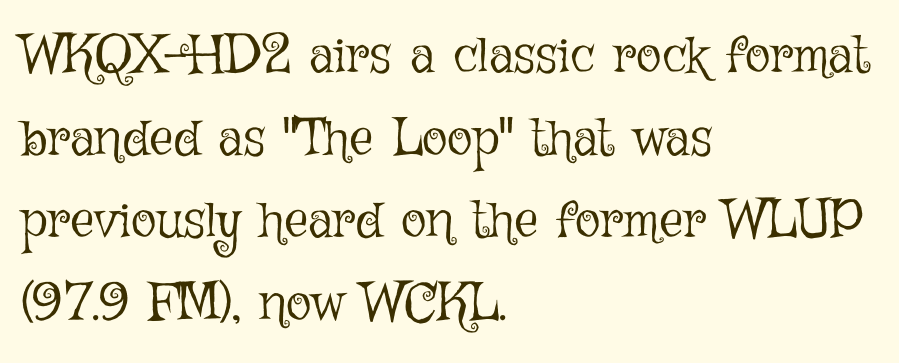
Q: Is the text bold? A: No.
Q: Is the text italic (slanted)? A: No, it is upright.
Q: Is the text underlined? A: No.
Q: How is the paragraph aligned? A: Left-aligned.
Q: Is the spacing between letters normal or unusually wide? A: Normal.
Q: Is the spacing between lines tight, normal or loose? A: Normal.
Q: Width (condensed, normal, or wide)? A: Normal.
Q: Stroke contrast? A: Low.
Q: x-height? A: Medium.
Q: Monospaced? A: No.
